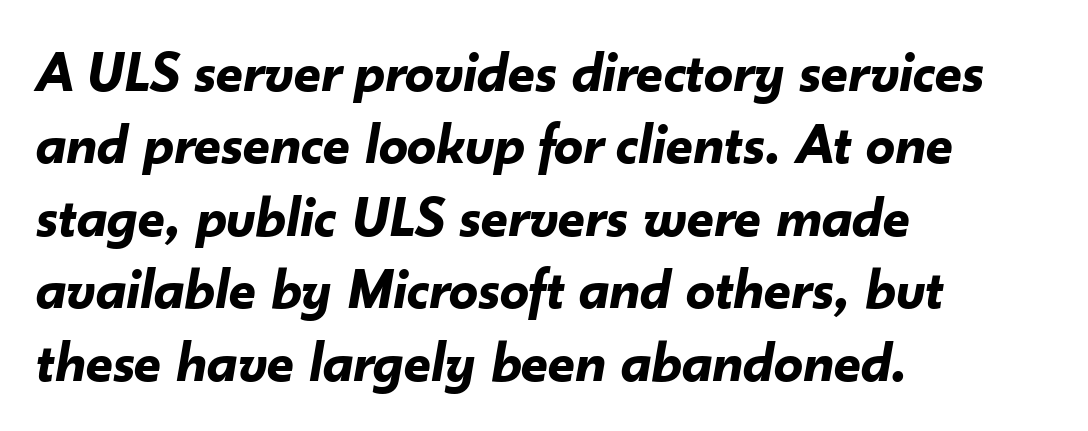
{"italic": "yes", "lean": "right", "slant_degrees": 10, "bold": "yes", "weight": "bold", "width": "normal", "stroke_contrast": "low", "x_height": "small", "monospaced": "no", "underline": "no", "align": "left", "line_spacing": "normal", "line_spacing_ratio": 1.25, "letter_spacing": "normal", "letter_spacing_em": 0.0, "glyph_px": 58}
